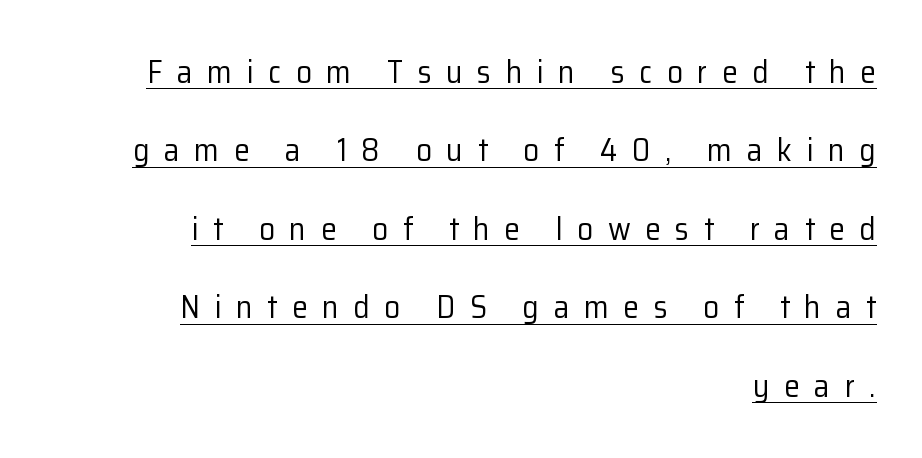
Think of a printed novel: that variable character pitch is what you see here. The rendering inserts visible extra space after every character. Nothing sits at the stroke ends, so this counts as sans-serif. Compared with a typical body face, this is equally light or lighter still. Line endings align vertically; line beginnings do not.
